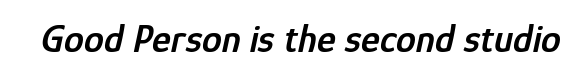
{"italic": "yes", "lean": "right", "slant_degrees": 12, "bold": "semi", "weight": "semibold", "width": "condensed", "stroke_contrast": "low", "x_height": "medium", "monospaced": "no", "underline": "no", "letter_spacing": "normal", "letter_spacing_em": 0.0, "glyph_px": 40}
